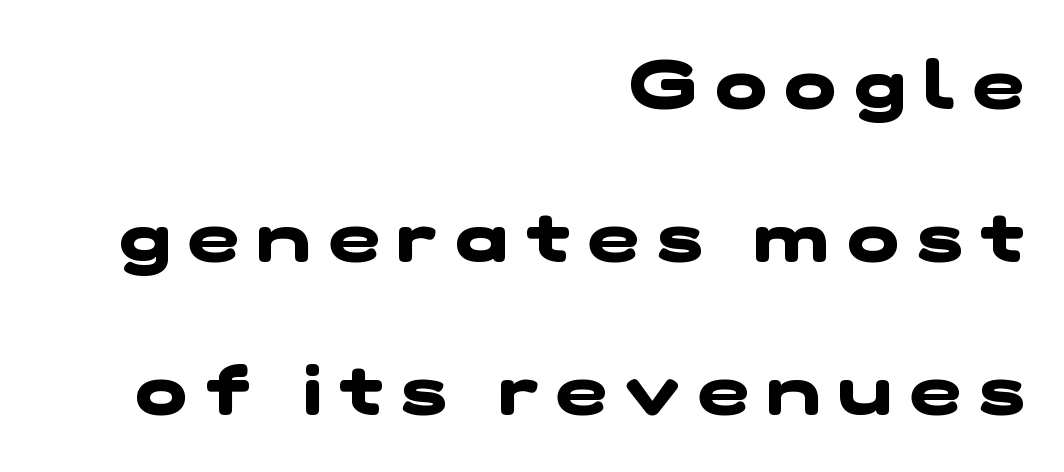
What stands out about the letter spacing? Its width — letters are far apart. The typeface chosen for these lines omits serifs. Character widths vary here, with narrow letters taking less room than wide ones. Each line ends at the same right margin while the left side varies. A great deal of white space separates one row of letters from the next.
